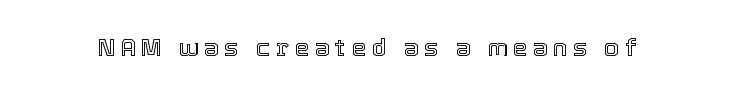
The gap between lines stays unmarked. These lines have a slow, spaced-out rhythm from letter to letter. The letters stand straight up with perfectly vertical stems.
